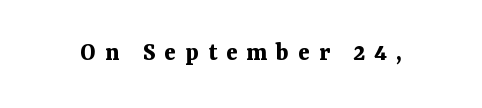
The image shows 27 px bold type, upright; set unusually wide letter spacing (+0.33 em), not underlined.
